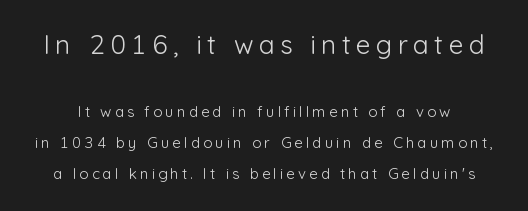
{"italic": "no", "bold": "no", "underline": "no", "line_spacing": "loose", "line_spacing_ratio": 2.05, "letter_spacing": "wide", "letter_spacing_em": 0.21, "larger_block": "first", "size_ratio": 1.73, "glyph_px": 26}
